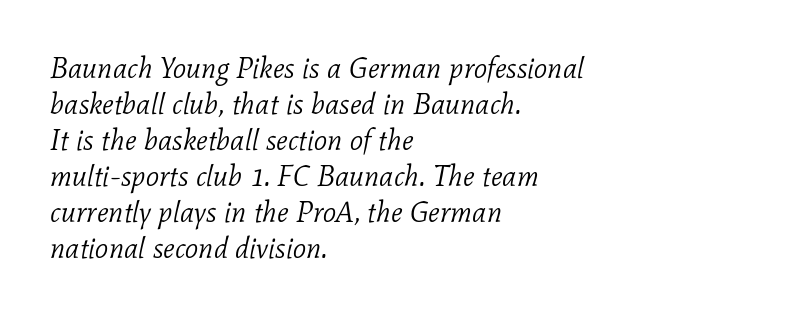
The image shows 29 px light serif type, italic (leaning right); set left-aligned, line spacing 1.24x, normal letter spacing, not underlined; low stroke contrast and a medium x-height.
